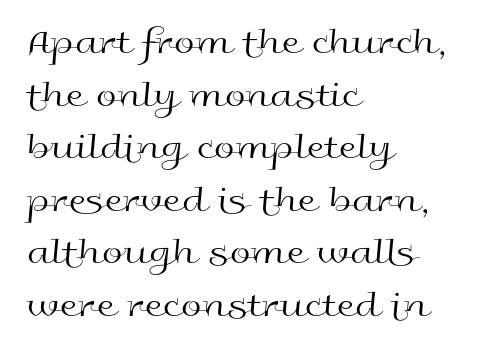
The image shows 37 px regular-weight, wide sans-serif type, upright; set left-aligned, normal line spacing (1.42x), normal letter spacing, not underlined; a medium x-height.
